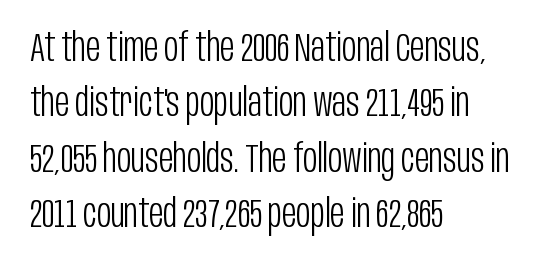
Q: Is the text bold? A: No.
Q: Is the text italic (slanted)? A: No, it is upright.
Q: Is the typeface a serif or a sans-serif typeface? A: Sans-serif.
Q: Is the text underlined? A: No.
Q: How is the paragraph aligned? A: Left-aligned.
Q: Is the spacing between letters normal or unusually wide? A: Normal.
Q: Is the spacing between lines tight, normal or loose? A: Normal.
Q: Width (condensed, normal, or wide)? A: Condensed.
Q: Stroke contrast? A: Low.
Q: x-height? A: Large.
Q: Monospaced? A: No.
